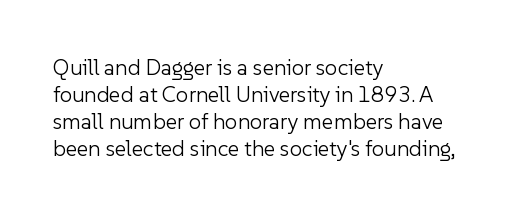
Honestly, the letter spacing is just normal — you wouldn't notice it. A student would call this left alignment; a typographer would say flush left, rag right. The font sits on the lighter half of the weight spectrum, regular included. Just letters on the line, the space beneath them empty.
